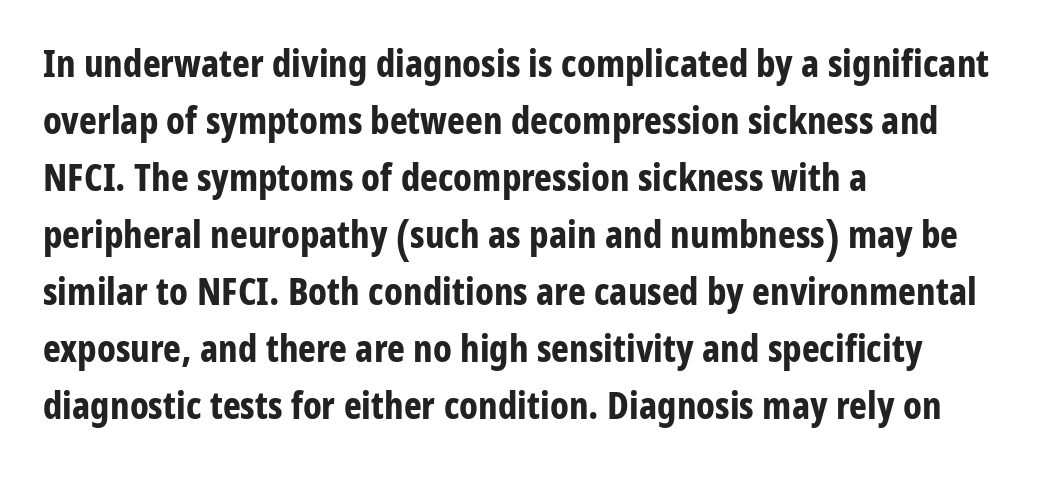
Spacing verdict: proportional, widths tailored to each character. Vertical strokes here are truly vertical. The designer left line spacing at the default. The text was rendered using a sans face with plain stroke endings.
